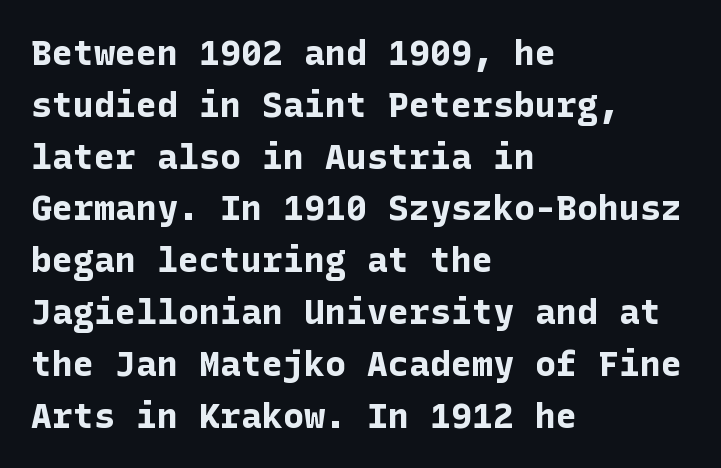
{"serif": "no", "italic": "no", "bold": "yes", "weight": "bold", "width": "normal", "stroke_contrast": "low", "x_height": "medium", "underline": "no", "align": "left", "line_spacing": "normal", "line_spacing_ratio": 1.48, "letter_spacing": "normal", "letter_spacing_em": 0.0, "glyph_px": 35}
